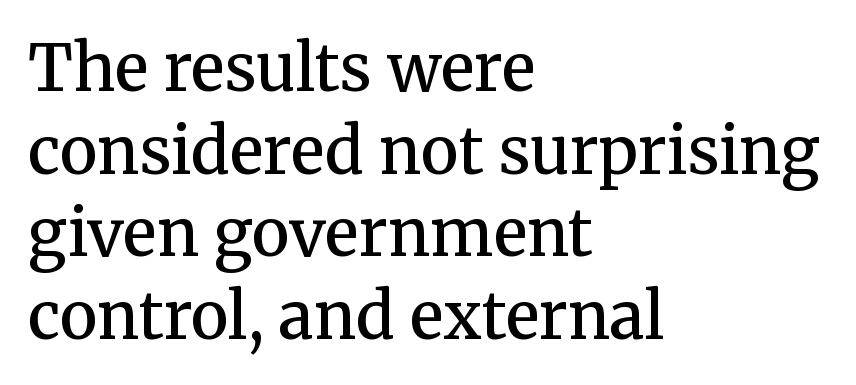
Q: Is the text bold? A: Semi-bold.
Q: Is the text italic (slanted)? A: No, it is upright.
Q: Is the typeface a serif or a sans-serif typeface? A: Serif.
Q: Is the text underlined? A: No.
Q: How is the paragraph aligned? A: Left-aligned.
Q: Is the spacing between letters normal or unusually wide? A: Normal.
Q: Is the spacing between lines tight, normal or loose? A: Normal.
Q: Width (condensed, normal, or wide)? A: Normal.
Q: Stroke contrast? A: Medium.
Q: x-height? A: Medium.
Q: Monospaced? A: No.
